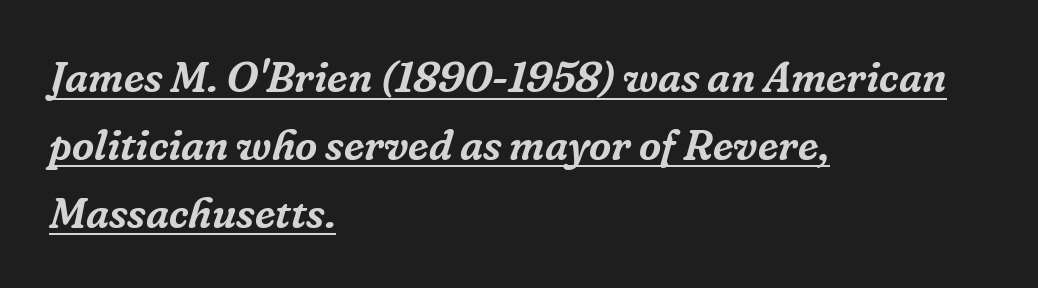
Q: Is the text italic (slanted)? A: Yes, it leans right by about 16 degrees.
Q: Is the typeface a serif or a sans-serif typeface? A: Serif.
Q: Is the text underlined? A: Yes.
Q: How is the paragraph aligned? A: Left-aligned.
Q: Is the spacing between letters normal or unusually wide? A: Normal.
Q: Is the spacing between lines tight, normal or loose? A: Normal.
Q: Width (condensed, normal, or wide)? A: Normal.
Q: Stroke contrast? A: Low.
Q: x-height? A: Medium.
Q: Monospaced? A: No.
